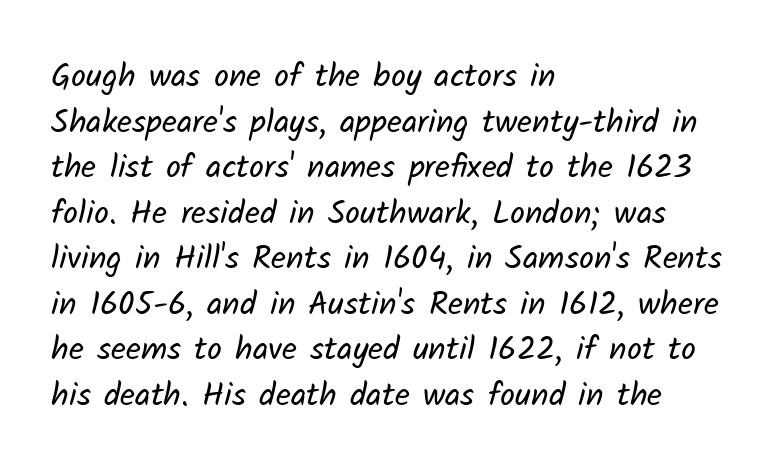
Q: Is the text bold? A: No.
Q: Is the typeface a serif or a sans-serif typeface? A: Sans-serif.
Q: Is the text underlined? A: No.
Q: How is the paragraph aligned? A: Left-aligned.
Q: Is the spacing between letters normal or unusually wide? A: Normal.
Q: Is the spacing between lines tight, normal or loose? A: Normal.
Q: Width (condensed, normal, or wide)? A: Normal.
Q: Stroke contrast? A: Low.
Q: x-height? A: Medium.
Q: Monospaced? A: No.
